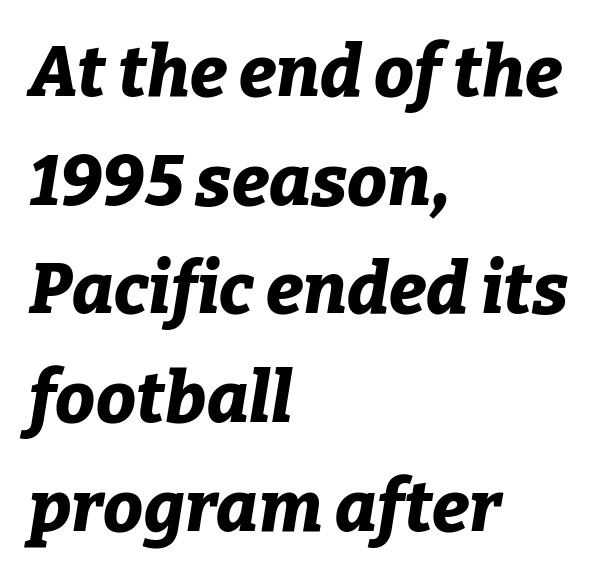
{"italic": "yes", "lean": "right", "slant_degrees": 9, "bold": "yes", "weight": "bold", "width": "normal", "stroke_contrast": "low", "x_height": "medium", "monospaced": "no", "underline": "no", "align": "left", "line_spacing": "normal", "line_spacing_ratio": 1.53, "letter_spacing": "normal", "letter_spacing_em": 0.0, "glyph_px": 71}
